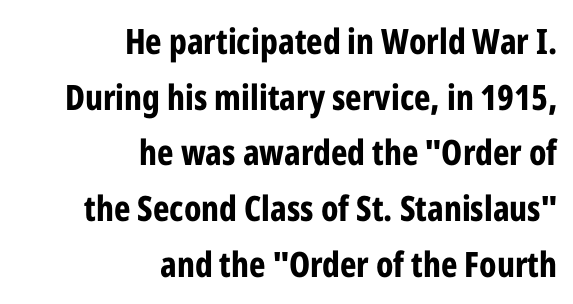
The rendering uses natural spacing where letterforms have individual widths. The glyphs are unaccompanied by any horizontal stroke below them. Horizontal alignment here is rightward, an uncommon choice for prose. The tracking reads as untouched default to a designer's eye. Leading matches the norm, producing a regular column.
